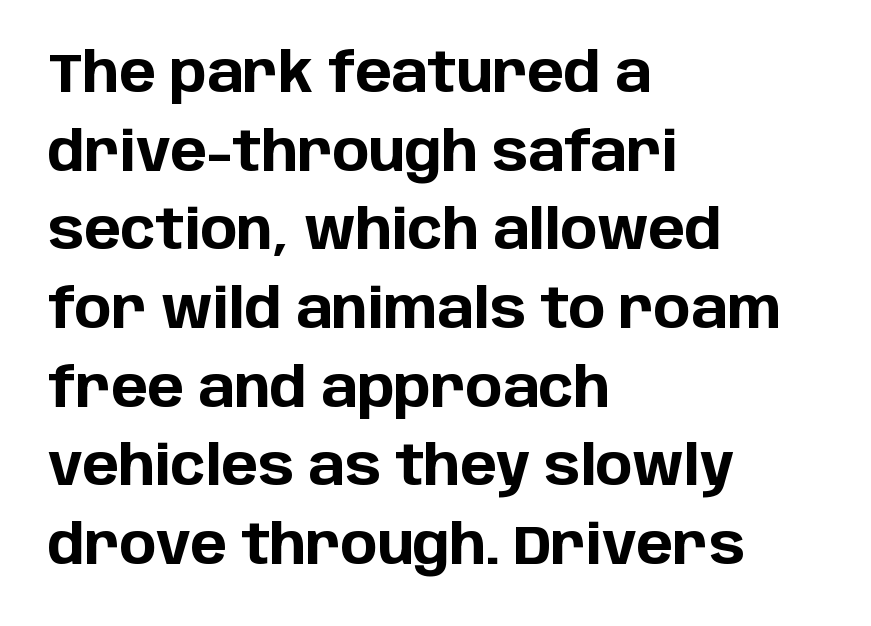
The image shows 55 px bold sans-serif type, upright; set left-aligned, normal line spacing (1.43x), normal letter spacing, not underlined; low stroke contrast and a large x-height.
